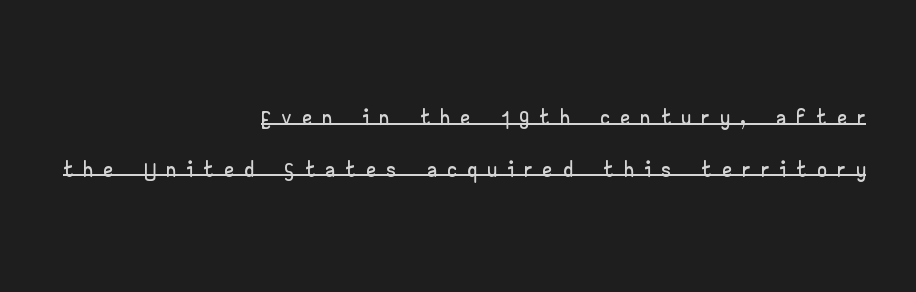
Q: Is the text italic (slanted)? A: No, it is upright.
Q: Is the typeface a serif or a sans-serif typeface? A: Sans-serif.
Q: Is the text underlined? A: Yes.
Q: How is the paragraph aligned? A: Right-aligned.
Q: Is the spacing between letters normal or unusually wide? A: Unusually wide.
Q: Is the spacing between lines tight, normal or loose? A: Normal.
Q: Width (condensed, normal, or wide)? A: Wide.
Q: Stroke contrast? A: Low.
Q: x-height? A: Small.
Q: Monospaced? A: No.
